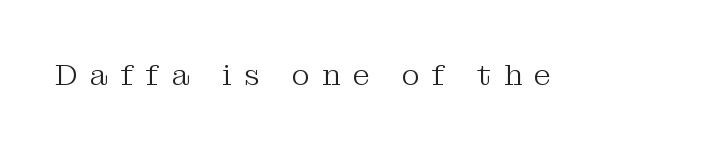
Examine the stroke ends and you'll spot serifs. Vertical stems look standard width or narrower in stroke. You could not count columns in this text — the font is proportionally spaced. Ordinary non-slanted type is in use. This sample uses expanded letter spacing, leaving extra air between glyphs.
